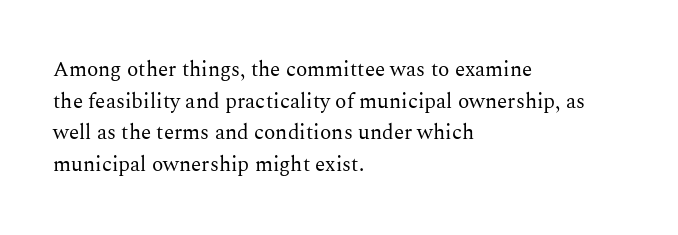
{"italic": "no", "bold": "no", "underline": "no", "align": "left", "line_spacing": "normal", "line_spacing_ratio": 1.51, "letter_spacing": "normal", "letter_spacing_em": 0.0, "glyph_px": 21}
